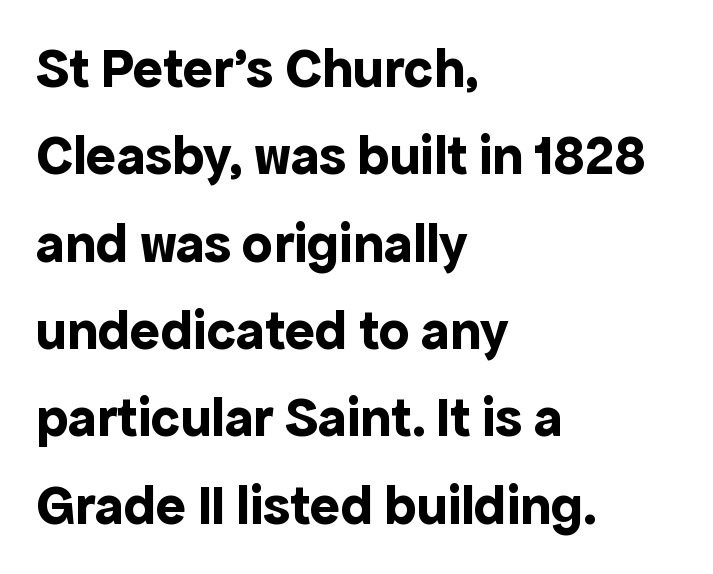
The paragraph shown leans on its left margin. The space directly below the letters is spotless. The lettering holds an erect, upright posture throughout. Compared with an ordinary text face, these strokes are far heavier — a full bold. The gaps between neighbouring characters are ordinary and unremarkable. Reading down the column, the eye jumps a familiar distance to each next line.
